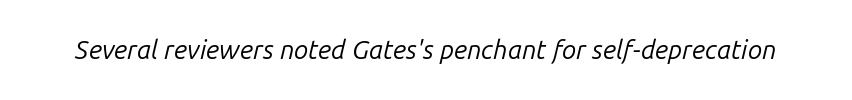
Q: Is the text bold? A: No.
Q: Is the text italic (slanted)? A: Yes, it leans right by about 14 degrees.
Q: Is the text underlined? A: No.
Q: Is the spacing between letters normal or unusually wide? A: Normal.
